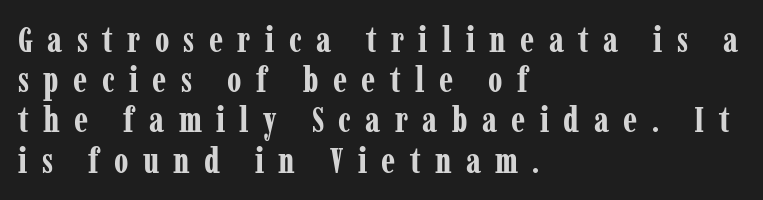
Whoever set this chose condensed vertical rhythm over breathing room. The rendering inserts visible extra space after every character. Does the copy run flush right? No — it runs flush left. A typesetter would call this proportional, since set widths differ per character.
